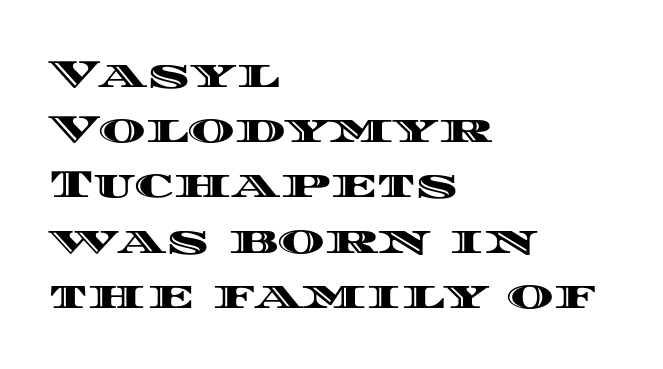
The block of text has a typical density, with ordinary space between rows. Proportional: the letters do not fall into vertical columns. The letters sit at their default tracking, neither squeezed nor spread. Descender tails drop into unmarked territory.
